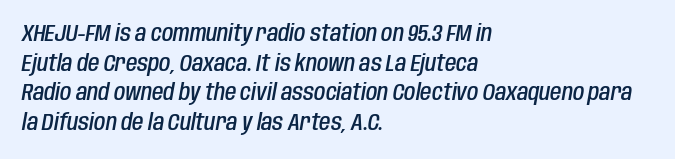
The image shows 23 px text type, italic (leaning right); set left-aligned, normal line spacing (1.29x), normal letter spacing, not underlined.
